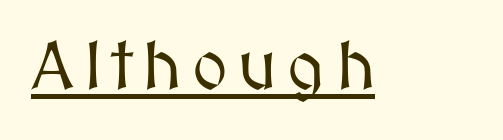
{"italic": "no", "width": "normal", "stroke_contrast": "medium", "x_height": "medium", "monospaced": "no", "underline": "yes", "glyph_px": 68}
